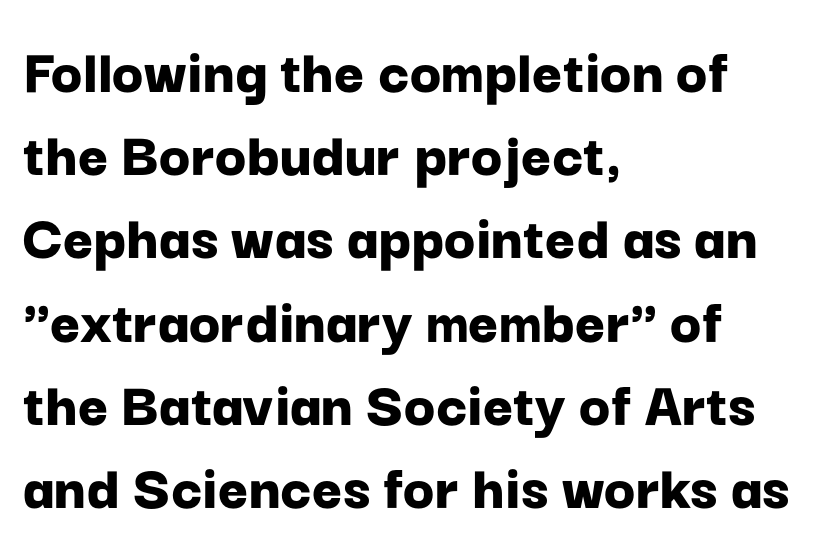
The image shows 65 px bold sans-serif type, upright; set left-aligned, normal line spacing (1.28x), normal letter spacing, not underlined; low stroke contrast and a medium x-height.
